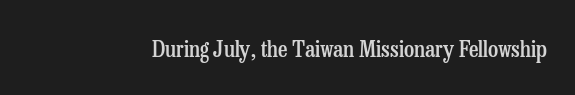
{"italic": "no", "bold": "semi", "underline": "no", "letter_spacing": "normal", "letter_spacing_em": 0.0, "glyph_px": 23}
